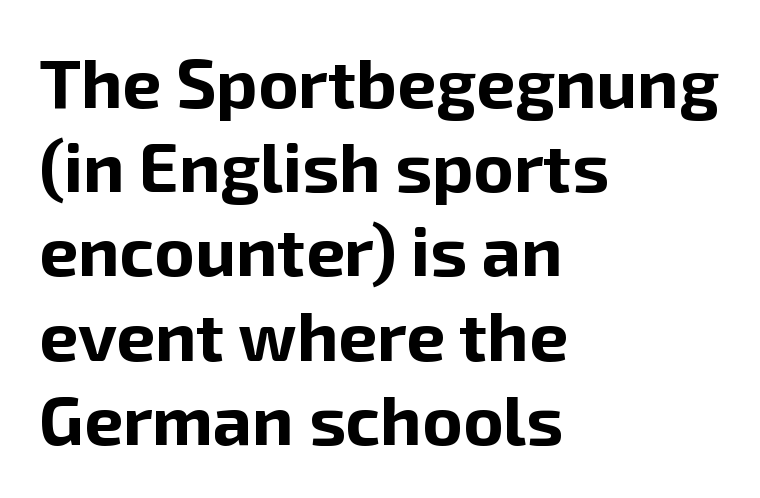
{"serif": "no", "italic": "no", "bold": "yes", "weight": "bold", "width": "normal", "stroke_contrast": "low", "x_height": "medium", "monospaced": "no", "underline": "no", "align": "left", "line_spacing_ratio": 1.22, "letter_spacing": "normal", "letter_spacing_em": 0.0, "glyph_px": 69}
